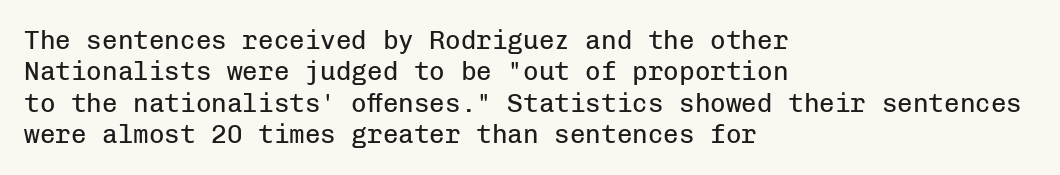
The image shows 26 px text type, upright; set left-aligned, line spacing 1.21x, normal letter spacing, not underlined.
